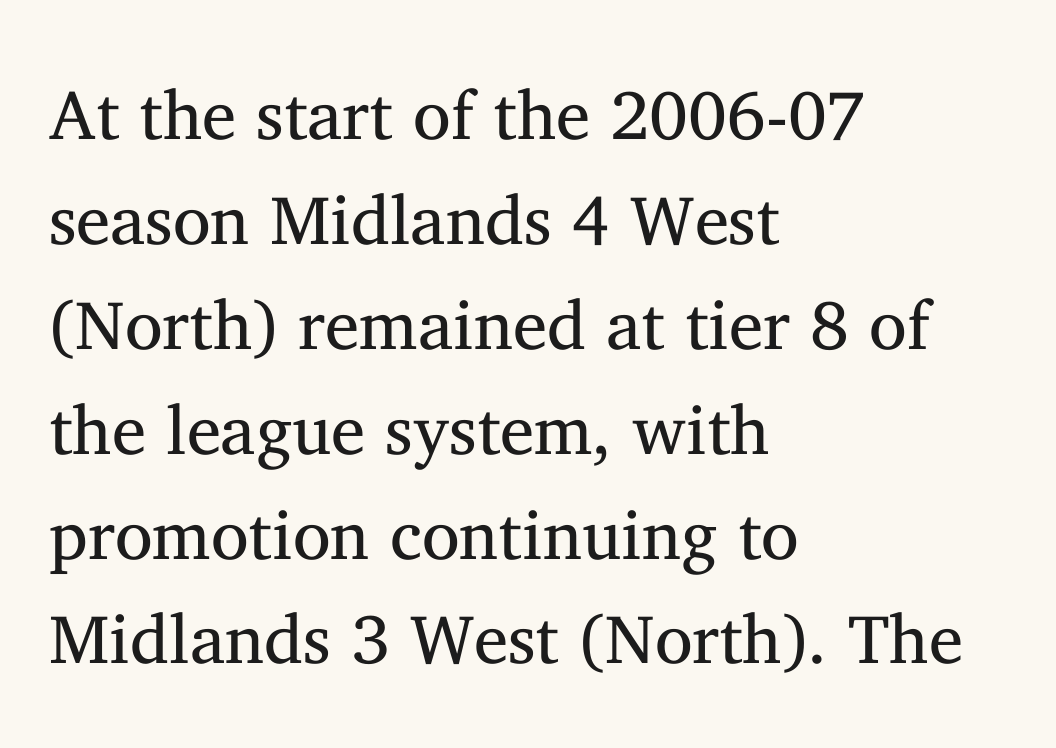
Here the designer chose a conventional face with non-uniform glyph widths. Is this a sans? No — the strokes have serifs. Rendered with straight, roman letterforms. These lines are set flush left with a ragged right edge. The zone under the glyphs is completely vacant. Summary of weight: not heavy and not bold.
